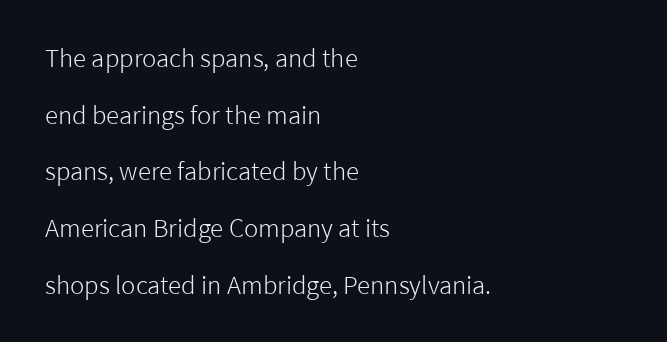
A roman cut, with each character standing at attention. Plain, unruled lines of type. The space between consecutive lines is lavish. The gaps between neighbouring characters are ordinary and unremarkable. The paragraph has a hard left edge and a soft right edge. On a weight scale, this lands at 450 or below.
